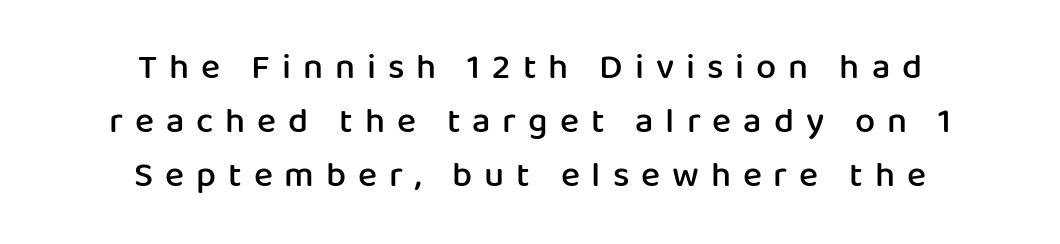
The image shows 36 px semibold sans-serif type, upright; set centered, normal line spacing (1.5x), unusually wide letter spacing (+0.33 em), not underlined; low stroke contrast and a medium x-height.
